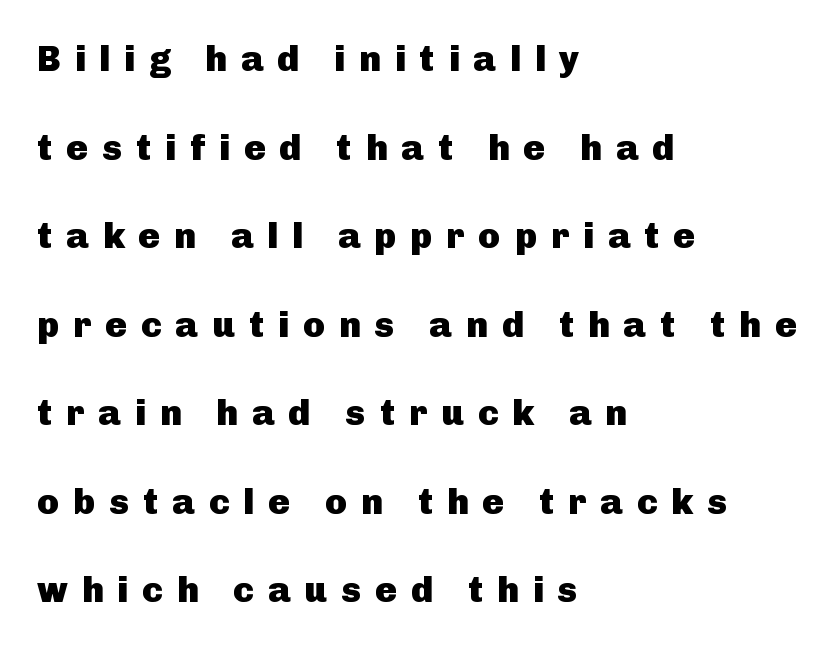
{"serif": "no", "italic": "no", "bold": "yes", "weight": "heavy", "width": "normal", "stroke_contrast": "low", "x_height": "medium", "monospaced": "no", "underline": "no", "align": "left", "line_spacing": "loose", "line_spacing_ratio": 2.46, "letter_spacing": "wide", "letter_spacing_em": 0.39, "glyph_px": 36}
